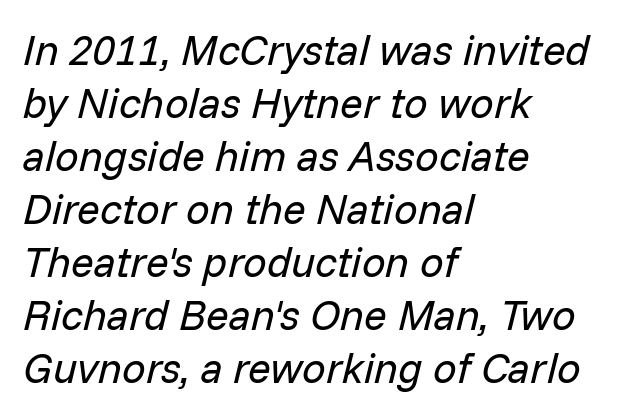
{"italic": "yes", "lean": "right", "slant_degrees": 14, "bold": "no", "weight": "regular", "width": "normal", "stroke_contrast": "low", "x_height": "medium", "monospaced": "no", "underline": "no", "align": "left", "line_spacing": "normal", "line_spacing_ratio": 1.26, "letter_spacing": "normal", "letter_spacing_em": 0.0, "glyph_px": 42}
